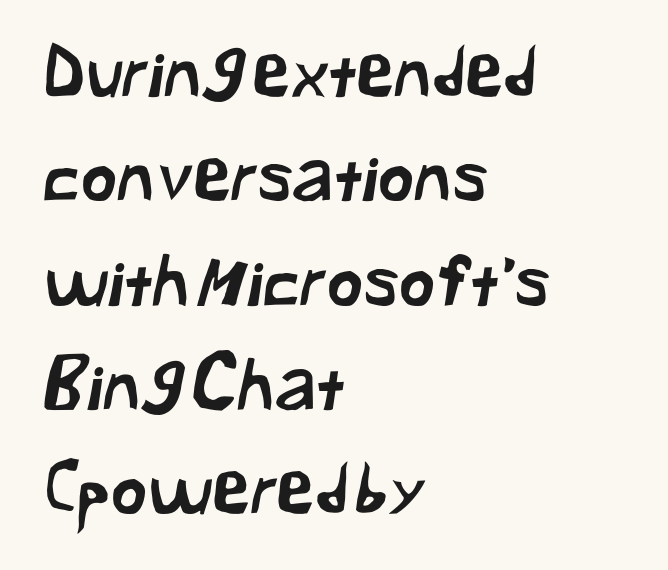
Inter-character spacing is left at the font's built-in metrics. Each line starts at the same left margin while the right side varies. Quick note: underline off. Compared with typical paragraphs, the rows here are spaced about the same. Does the type have serifs? No, each stem ends abruptly.
